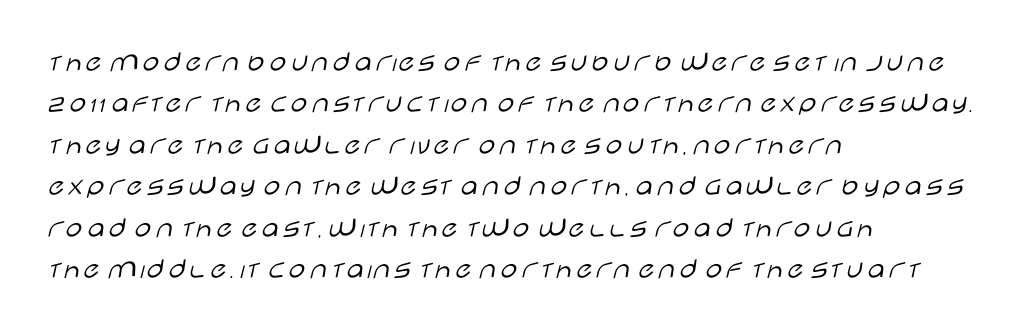
Think of a printed novel: that variable character pitch is what you see here. The typeface has the unassuming heft of standard copy or less. Letterform terminals end flat and unadorned throughout the passage. The lines sit at an ordinary, default distance from one another.
